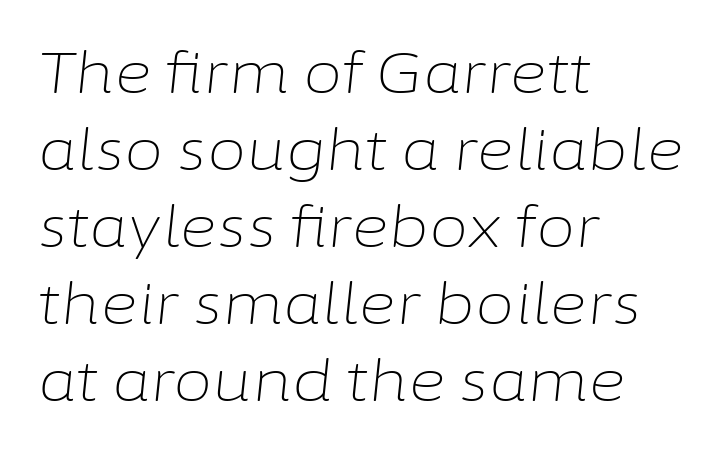
{"italic": "yes", "lean": "right", "slant_degrees": 6, "bold": "no", "weight": "light", "width": "normal", "stroke_contrast": "low", "x_height": "medium", "monospaced": "no", "underline": "no", "align": "left", "line_spacing": "normal", "line_spacing_ratio": 1.35, "letter_spacing": "normal", "letter_spacing_em": 0.0, "glyph_px": 57}
